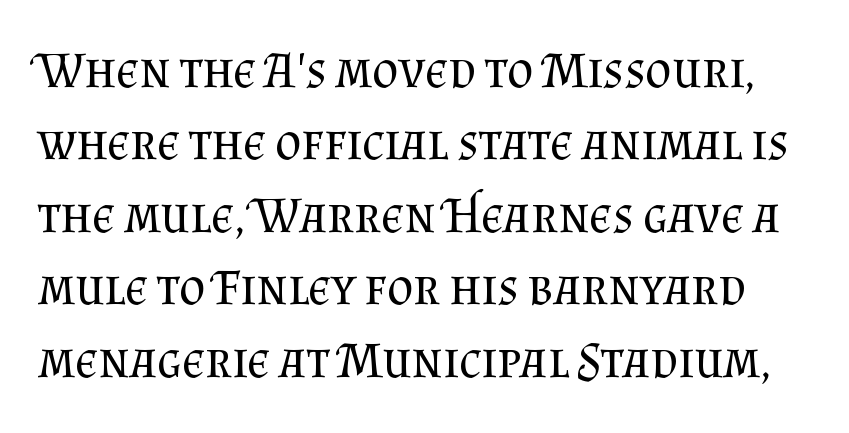
Q: Is the text bold? A: No.
Q: Is the text italic (slanted)? A: No, it is upright.
Q: Is the typeface a serif or a sans-serif typeface? A: Serif.
Q: Is the text underlined? A: No.
Q: Is the spacing between letters normal or unusually wide? A: Normal.
Q: Is the spacing between lines tight, normal or loose? A: Normal.
Q: Width (condensed, normal, or wide)? A: Normal.
Q: Stroke contrast? A: Medium.
Q: x-height? A: Small.
Q: Monospaced? A: No.
